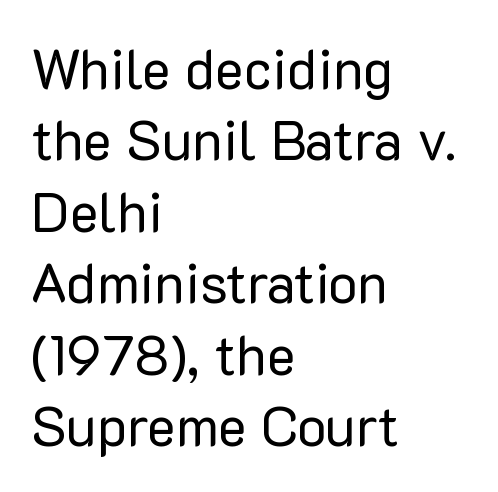
Q: Is the text bold? A: No.
Q: Is the text italic (slanted)? A: No, it is upright.
Q: Is the typeface a serif or a sans-serif typeface? A: Sans-serif.
Q: Is the text underlined? A: No.
Q: How is the paragraph aligned? A: Left-aligned.
Q: Is the spacing between letters normal or unusually wide? A: Normal.
Q: Is the spacing between lines tight, normal or loose? A: Normal.
Q: Width (condensed, normal, or wide)? A: Normal.
Q: Stroke contrast? A: Low.
Q: x-height? A: Medium.
Q: Monospaced? A: No.
